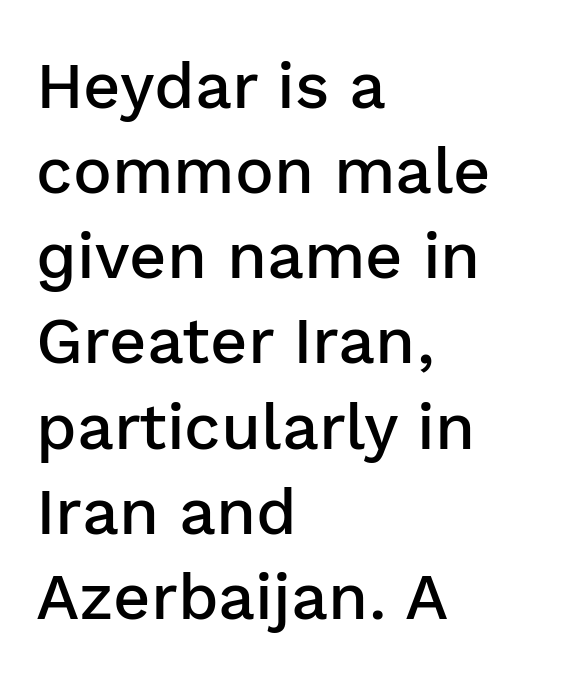
The image shows 65 px semibold sans-serif type, upright; set left-aligned, normal line spacing (1.31x), normal letter spacing, not underlined; low stroke contrast and a medium x-height.
